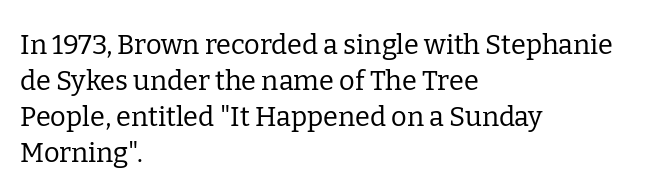
The image shows 27 px text type, upright; set left-aligned, normal line spacing (1.33x), normal letter spacing, not underlined.
